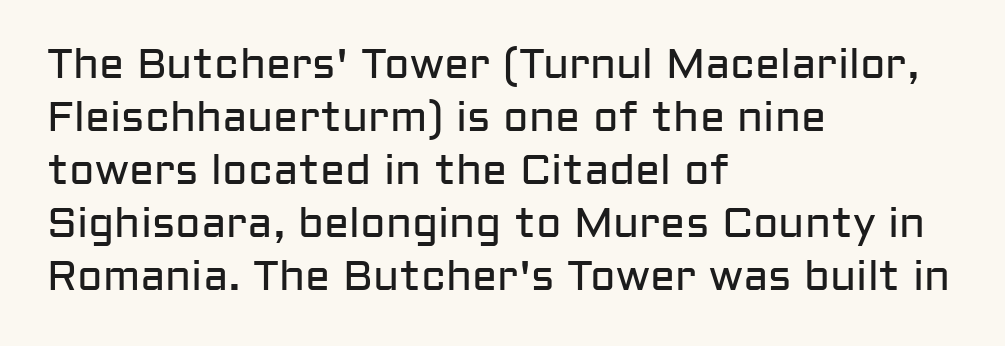
The image shows 42 px regular-weight sans-serif type, upright; set left-aligned, normal line spacing (1.26x), normal letter spacing, not underlined; low stroke contrast and a medium x-height.
